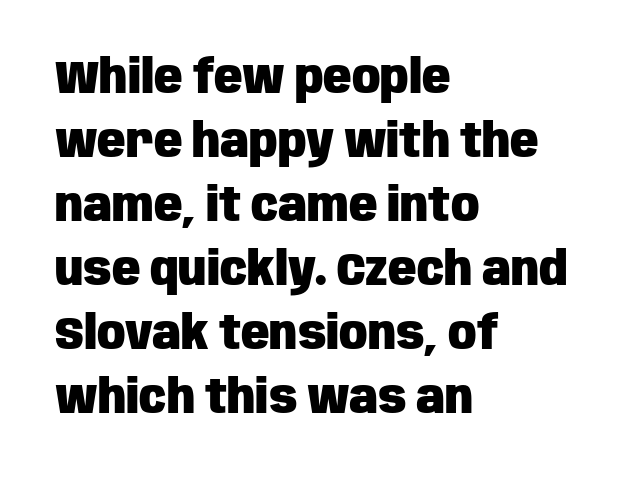
{"serif": "no", "italic": "no", "bold": "yes", "weight": "heavy", "width": "condensed", "stroke_contrast": "low", "x_height": "large", "monospaced": "no", "underline": "no", "align": "left", "line_spacing": "normal", "line_spacing_ratio": 1.36, "letter_spacing": "normal", "letter_spacing_em": 0.0, "glyph_px": 47}
